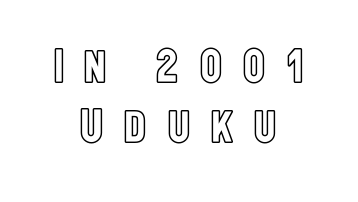
The image shows 48 px condensed type, upright; set centered, normal line spacing (1.25x), unusually wide letter spacing (+0.37 em), not underlined; a large x-height.
